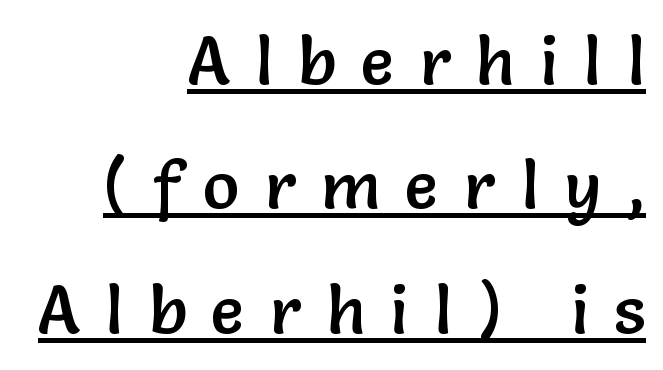
The image shows 68 px sans-serif type, upright; set right-aligned, line spacing 1.83x, unusually wide letter spacing (+0.37 em), underlined; low stroke contrast and a medium x-height.
